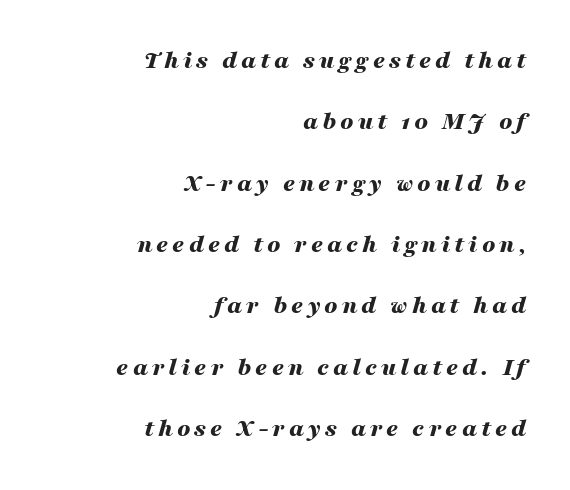
The image shows 26 px bold type, italic (leaning right); set right-aligned, loose line spacing (2.36x), not underlined.
